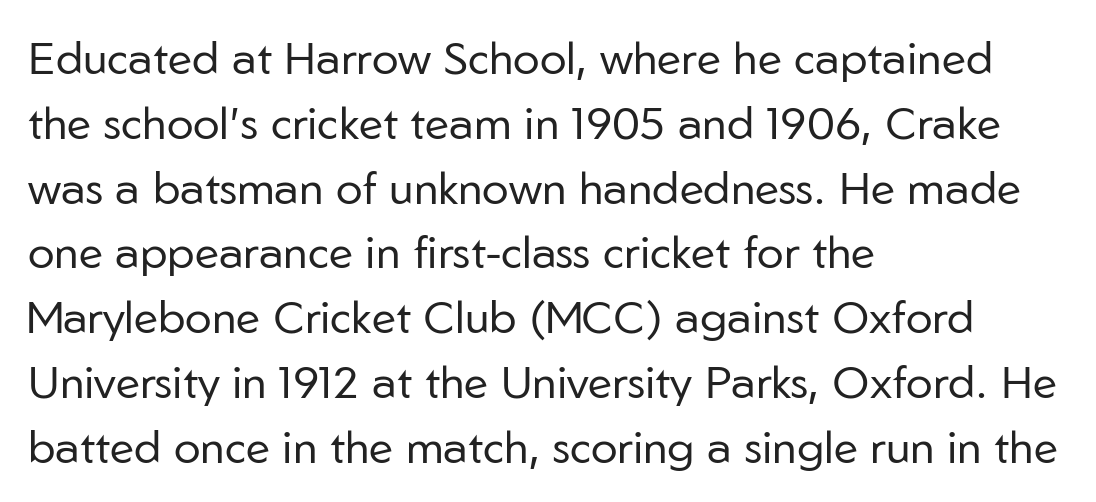
Q: Is the text bold? A: No.
Q: Is the text italic (slanted)? A: No, it is upright.
Q: Is the typeface a serif or a sans-serif typeface? A: Sans-serif.
Q: Is the text underlined? A: No.
Q: How is the paragraph aligned? A: Left-aligned.
Q: Is the spacing between letters normal or unusually wide? A: Normal.
Q: Is the spacing between lines tight, normal or loose? A: Normal.
Q: Width (condensed, normal, or wide)? A: Normal.
Q: Stroke contrast? A: Low.
Q: x-height? A: Medium.
Q: Monospaced? A: No.
